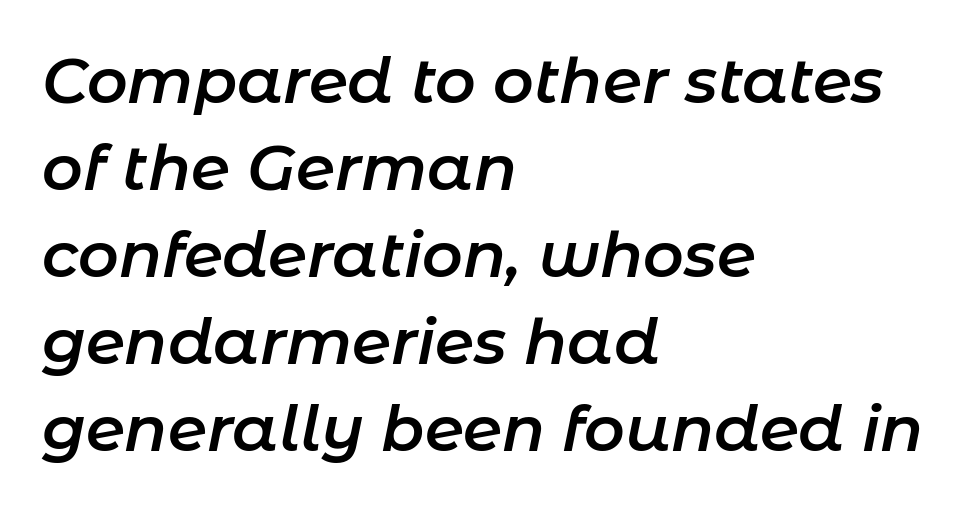
Clear beneath every line of the passage. The font is running at a semibold setting, under full bold. In terms of leading, this rendering sits right in the middle. There is no visible air inserted between adjacent glyphs.
